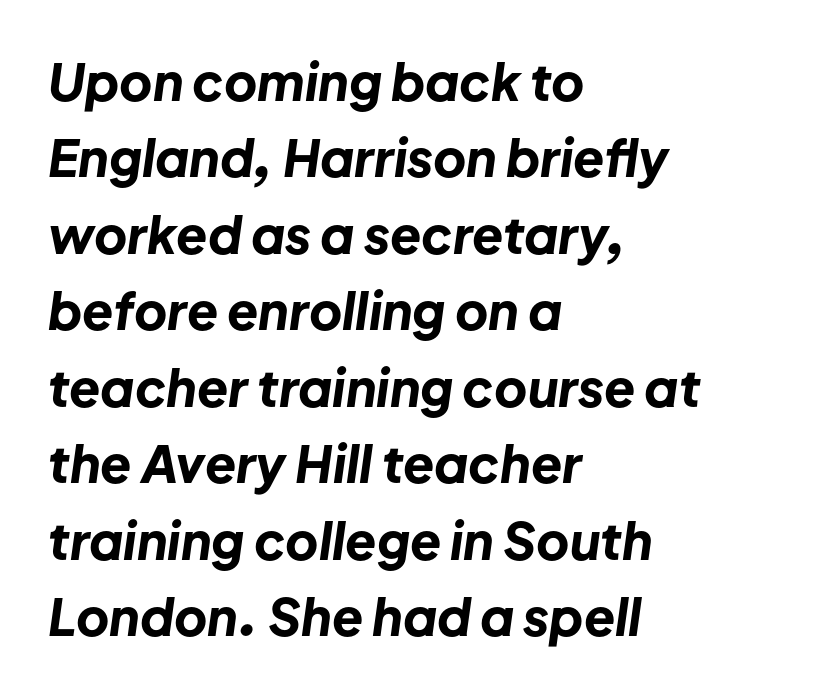
The image shows 51 px bold type, italic (leaning right); set left-aligned, normal line spacing (1.5x), normal letter spacing, not underlined; low stroke contrast and a medium x-height.
